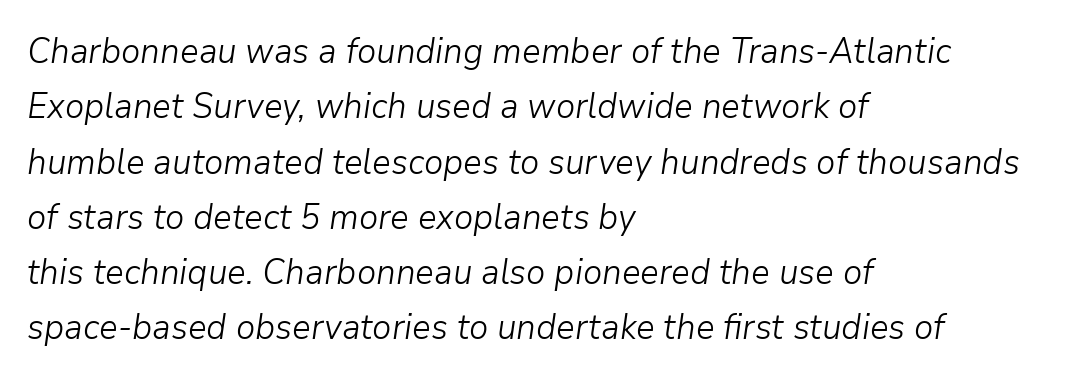
The image shows 35 px light type, italic (leaning right); set left-aligned, normal line spacing (1.58x), normal letter spacing, not underlined; low stroke contrast and a medium x-height.
